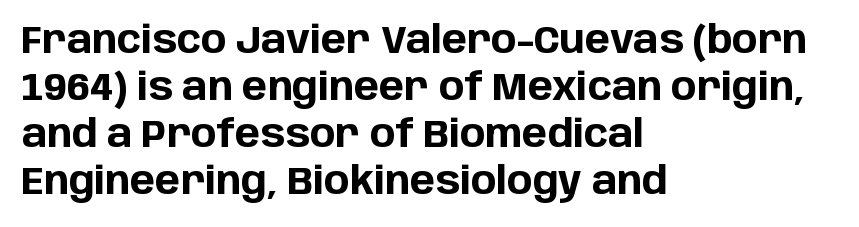
Q: Is the text bold? A: Yes.
Q: Is the text italic (slanted)? A: No, it is upright.
Q: Is the typeface a serif or a sans-serif typeface? A: Sans-serif.
Q: Is the text underlined? A: No.
Q: How is the paragraph aligned? A: Left-aligned.
Q: Is the spacing between letters normal or unusually wide? A: Normal.
Q: Width (condensed, normal, or wide)? A: Normal.
Q: Stroke contrast? A: Low.
Q: x-height? A: Large.
Q: Monospaced? A: No.
